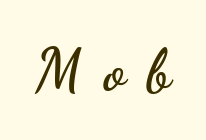
The image shows 59 px wide sans-serif type; set unusually wide letter spacing (+0.36 em), not underlined; low stroke contrast and a small x-height.
